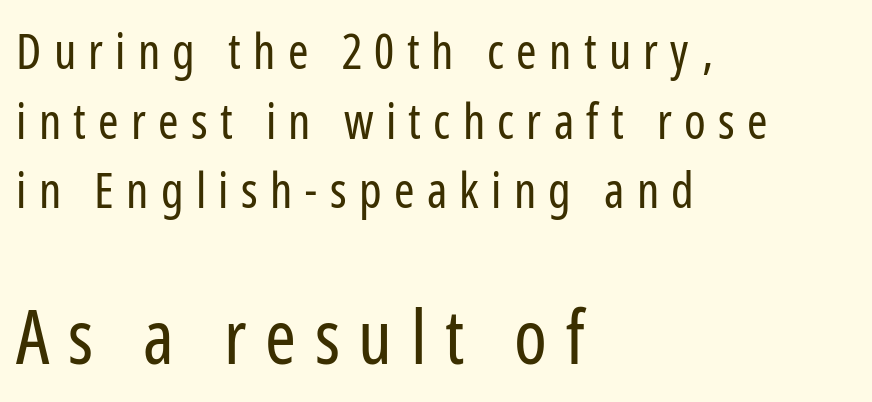
Baseline-to-baseline distance is the conventional proportion of letter height. Weight: in the light-to-regular range. Check where the strokes stop: nothing finishes them off — pure sans. The face used here is proportionally spaced, like ordinary book or web type.
